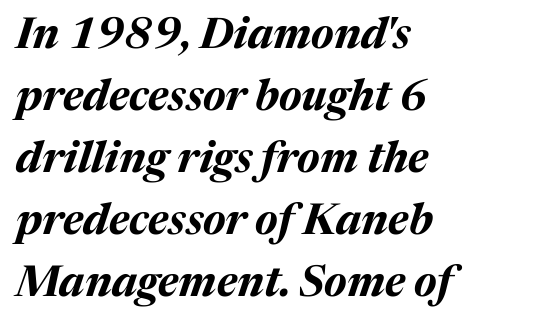
Q: Is the text bold? A: Yes.
Q: Is the text italic (slanted)? A: Yes, it leans right by about 17 degrees.
Q: Is the text underlined? A: No.
Q: How is the paragraph aligned? A: Left-aligned.
Q: Is the spacing between letters normal or unusually wide? A: Normal.
Q: Is the spacing between lines tight, normal or loose? A: Normal.
Q: Width (condensed, normal, or wide)? A: Normal.
Q: Stroke contrast? A: Medium.
Q: x-height? A: Medium.
Q: Monospaced? A: No.
